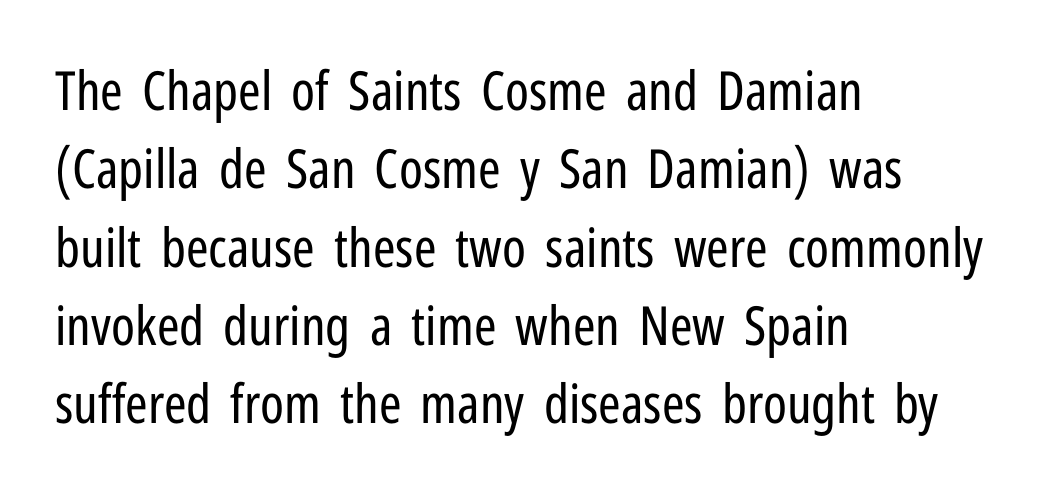
The image shows 54 px regular-weight, condensed sans-serif type, upright; set left-aligned, normal line spacing (1.45x), normal letter spacing, not underlined; low stroke contrast and a medium x-height.
